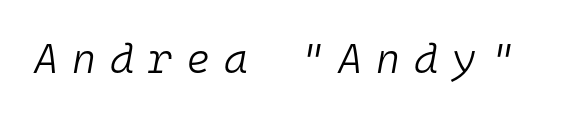
Q: Is the text bold? A: No.
Q: Is the text italic (slanted)? A: Yes, it leans right by about 10 degrees.
Q: Is the text underlined? A: No.
Q: Is the spacing between letters normal or unusually wide? A: Unusually wide.
Q: Width (condensed, normal, or wide)? A: Normal.
Q: Stroke contrast? A: Low.
Q: x-height? A: Medium.
Q: Monospaced? A: Yes.
